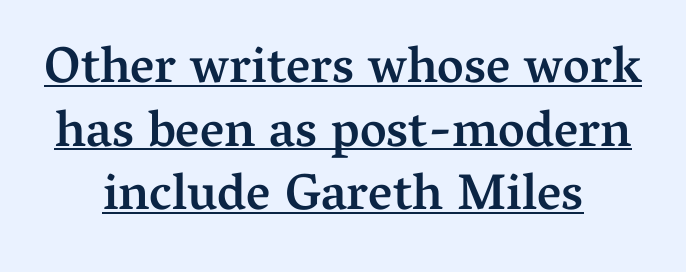
The image shows 51 px semibold serif type, upright; set normal line spacing (1.25x), normal letter spacing, underlined; medium stroke contrast and a medium x-height.
